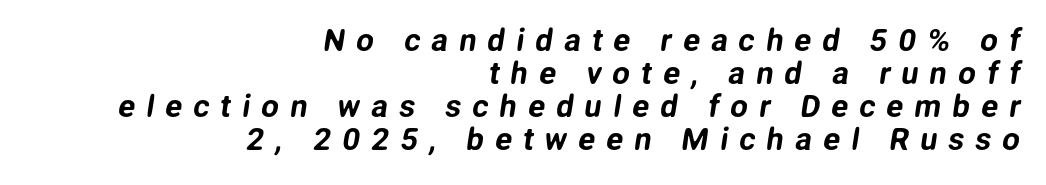
Q: Is the typeface a serif or a sans-serif typeface? A: Sans-serif.
Q: Is the text underlined? A: No.
Q: How is the paragraph aligned? A: Right-aligned.
Q: Is the spacing between letters normal or unusually wide? A: Unusually wide.
Q: Is the spacing between lines tight, normal or loose? A: Tight.
Q: Width (condensed, normal, or wide)? A: Normal.
Q: Stroke contrast? A: Low.
Q: x-height? A: Medium.
Q: Monospaced? A: No.
